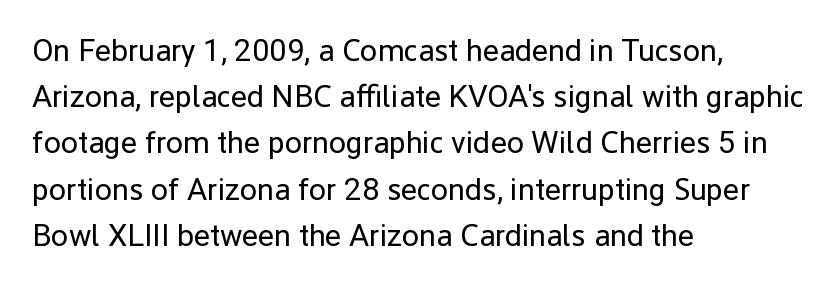
The image shows 31 px regular-weight sans-serif type, upright; set left-aligned, normal line spacing (1.49x), normal letter spacing, not underlined; low stroke contrast and a medium x-height.
